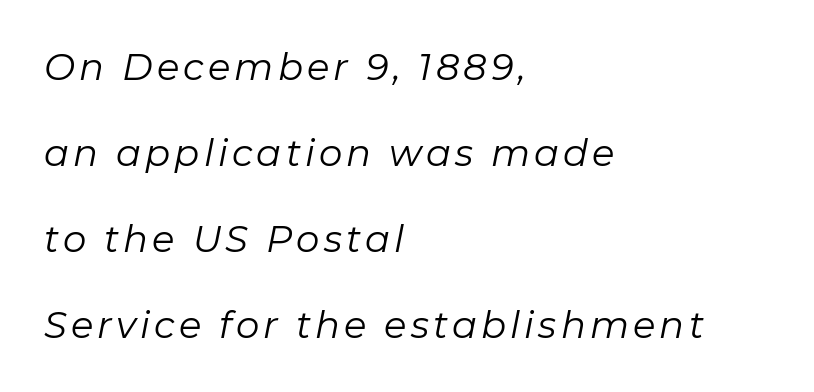
{"italic": "yes", "lean": "right", "slant_degrees": 11, "bold": "no", "weight": "regular", "width": "normal", "stroke_contrast": "low", "x_height": "medium", "monospaced": "no", "underline": "no", "align": "left", "line_spacing": "loose", "line_spacing_ratio": 2.32, "glyph_px": 37}
